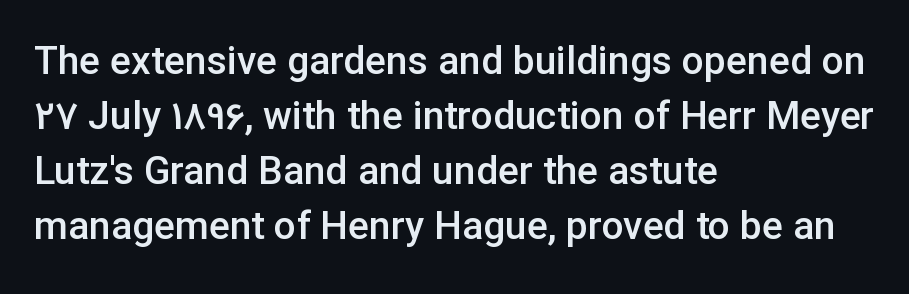
The image shows 39 px semibold sans-serif type, upright; set left-aligned, normal line spacing (1.41x), normal letter spacing, not underlined; low stroke contrast and a medium x-height.
